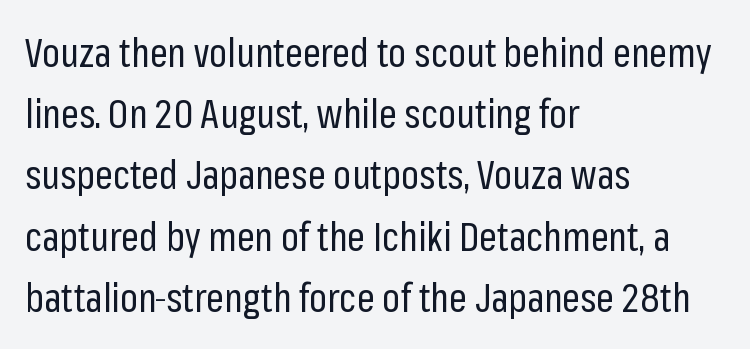
Heft: none added — not bold. These lines stack with their left ends in a neat column. A bare baseline throughout the passage. Looks like regular typesetting: each glyph gets only the width it needs. Does the type have serifs? No, each stem ends abruptly.
